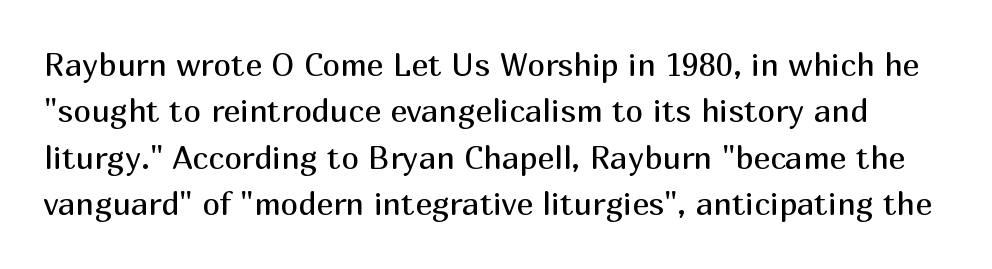
The image shows 32 px regular-weight sans-serif type, upright; set normal line spacing (1.45x), normal letter spacing, not underlined; medium stroke contrast and a medium x-height.
